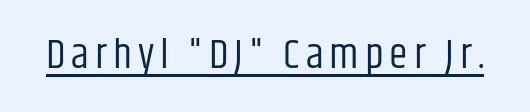
Q: Is the text bold? A: No.
Q: Is the text italic (slanted)? A: No, it is upright.
Q: Is the typeface a serif or a sans-serif typeface? A: Sans-serif.
Q: Is the text underlined? A: Yes.
Q: Width (condensed, normal, or wide)? A: Condensed.
Q: Stroke contrast? A: Low.
Q: x-height? A: Large.
Q: Monospaced? A: No.
